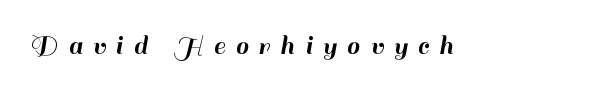
{"serif": "no", "width": "normal", "stroke_contrast": "high", "x_height": "small", "monospaced": "no", "underline": "no", "letter_spacing": "wide", "letter_spacing_em": 0.36, "glyph_px": 29}
